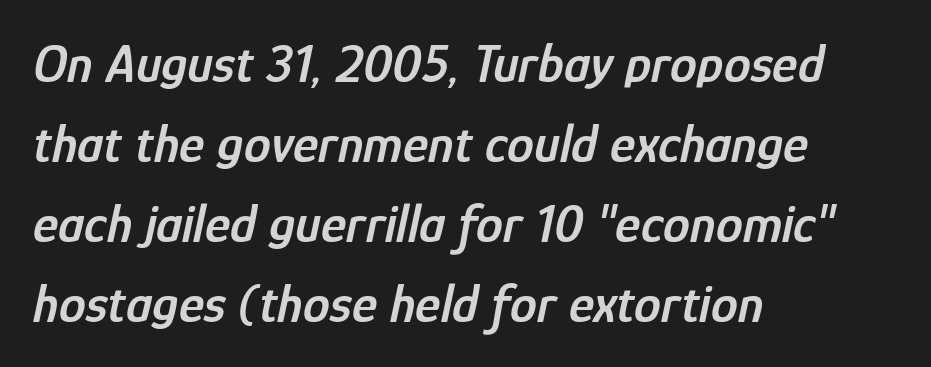
Q: Is the text bold? A: Semi-bold.
Q: Is the text italic (slanted)? A: Yes, it leans right by about 12 degrees.
Q: Is the text underlined? A: No.
Q: How is the paragraph aligned? A: Left-aligned.
Q: Is the spacing between letters normal or unusually wide? A: Normal.
Q: Is the spacing between lines tight, normal or loose? A: Normal.
Q: Width (condensed, normal, or wide)? A: Condensed.
Q: Stroke contrast? A: Low.
Q: x-height? A: Medium.
Q: Monospaced? A: No.
